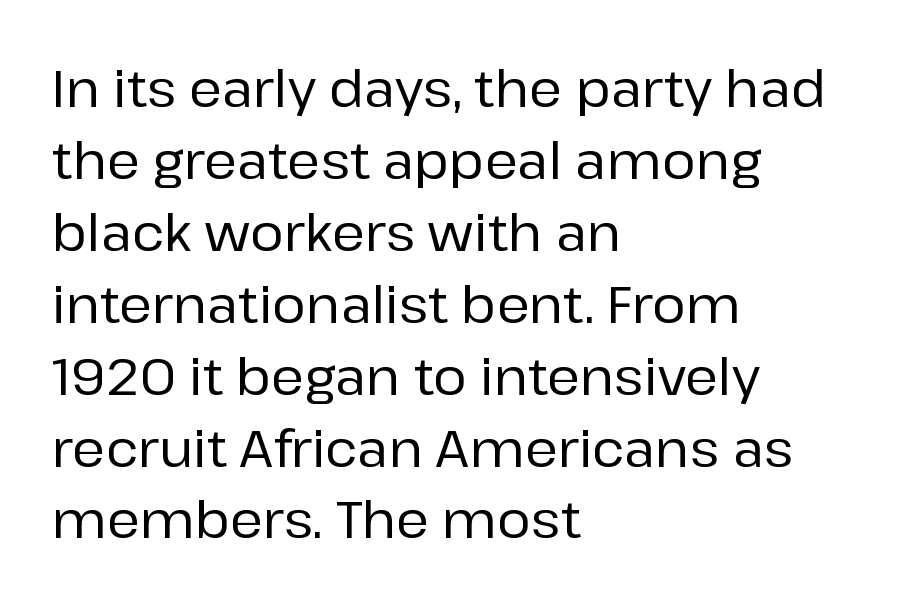
The image shows 51 px sans-serif type, upright; set left-aligned, normal line spacing (1.41x), normal letter spacing, not underlined; low stroke contrast and a medium x-height.
